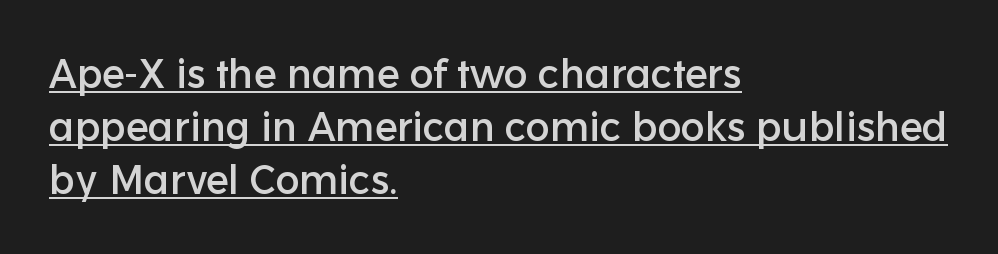
Letter spacing: default. Characters remain perfectly vertical along every line. Reading down the block, your eye returns to a fixed left position each line. The rendering uses natural spacing where letterforms have individual widths. Honestly, the underline is the first thing you notice here. Students, observe: this is what conventionally led text looks like.
